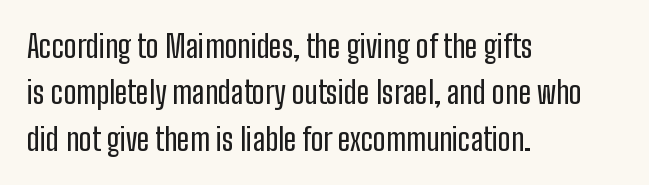
Q: Is the text italic (slanted)? A: No, it is upright.
Q: Is the typeface a serif or a sans-serif typeface? A: Sans-serif.
Q: Is the text underlined? A: No.
Q: How is the paragraph aligned? A: Left-aligned.
Q: Is the spacing between letters normal or unusually wide? A: Normal.
Q: Is the spacing between lines tight, normal or loose? A: Normal.
Q: Width (condensed, normal, or wide)? A: Condensed.
Q: Stroke contrast? A: Low.
Q: x-height? A: Medium.
Q: Monospaced? A: No.
